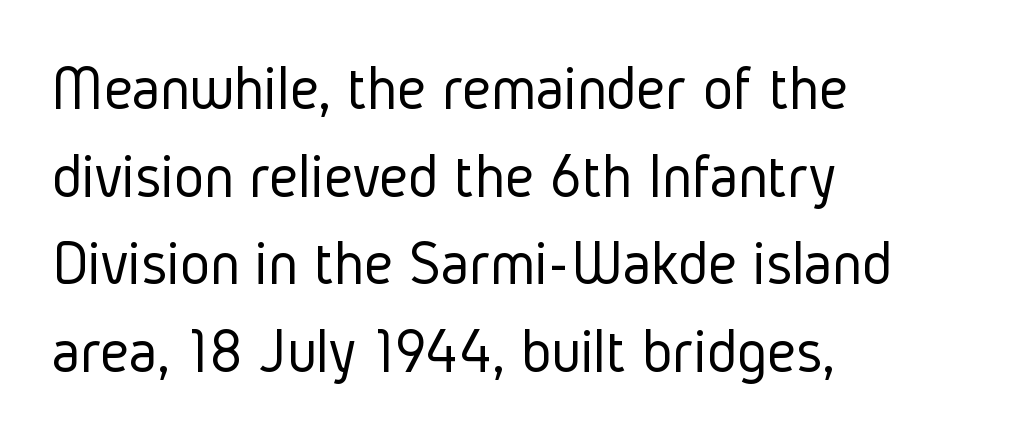
{"serif": "no", "italic": "no", "bold": "no", "weight": "light", "width": "condensed", "stroke_contrast": "low", "x_height": "medium", "monospaced": "no", "underline": "no", "align": "left", "line_spacing": "normal", "line_spacing_ratio": 1.37, "letter_spacing": "normal", "letter_spacing_em": 0.0, "glyph_px": 64}
